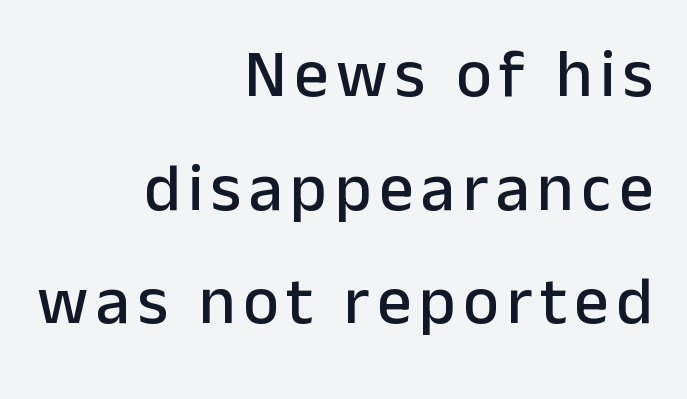
{"serif": "no", "italic": "no", "width": "normal", "stroke_contrast": "low", "x_height": "medium", "monospaced": "no", "underline": "no", "align": "right", "line_spacing": "normal", "line_spacing_ratio": 1.67, "glyph_px": 68}
